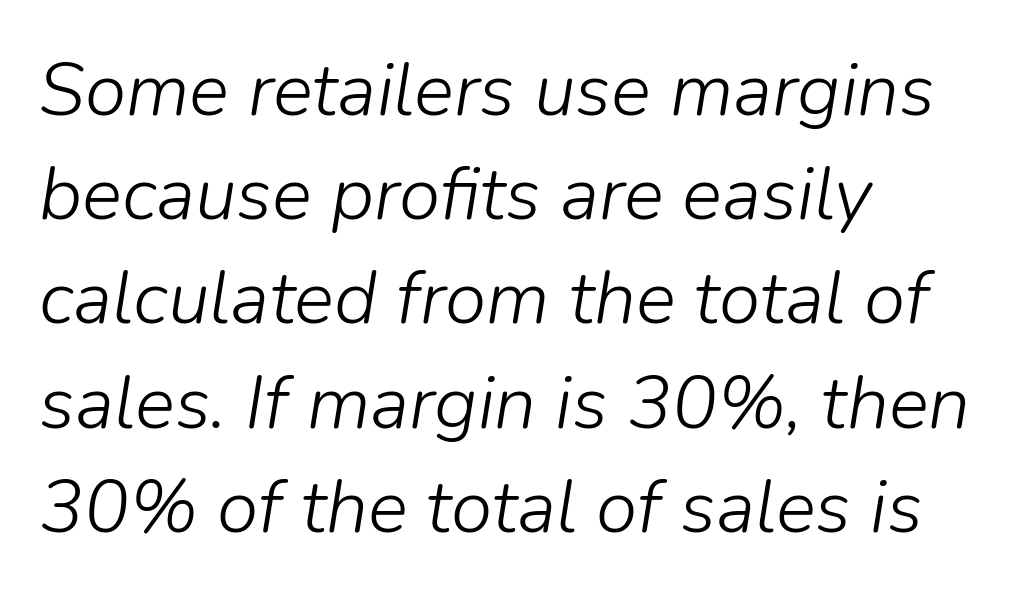
Q: Is the text bold? A: No.
Q: Is the text italic (slanted)? A: Yes, it leans right by about 9 degrees.
Q: Is the text underlined? A: No.
Q: How is the paragraph aligned? A: Left-aligned.
Q: Is the spacing between letters normal or unusually wide? A: Normal.
Q: Is the spacing between lines tight, normal or loose? A: Normal.
Q: Width (condensed, normal, or wide)? A: Normal.
Q: Stroke contrast? A: Low.
Q: x-height? A: Medium.
Q: Monospaced? A: No.
